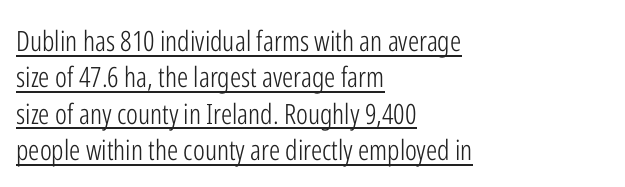
What decoration does the sample have? An underline. The rendering uses natural spacing where letterforms have individual widths. Compared with a centered layout, this one pins lines to the left instead. Designer's note — italics off, roman on.
